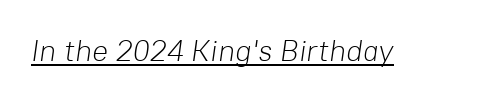
The image shows 30 px light type, italic (leaning right); set normal letter spacing, underlined; low stroke contrast and a medium x-height.
